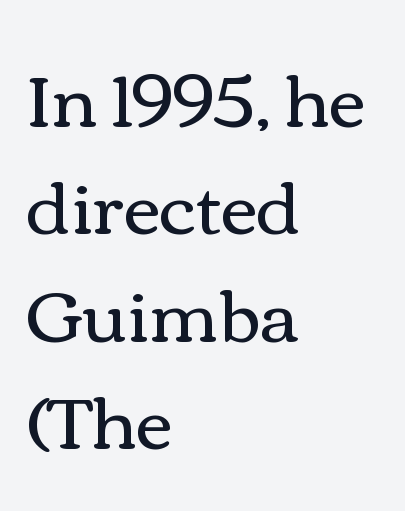
{"italic": "no", "bold": "no", "weight": "regular", "width": "wide", "x_height": "medium", "monospaced": "no", "underline": "no", "align": "left", "line_spacing": "normal", "line_spacing_ratio": 1.49, "letter_spacing": "normal", "letter_spacing_em": 0.0, "glyph_px": 72}
